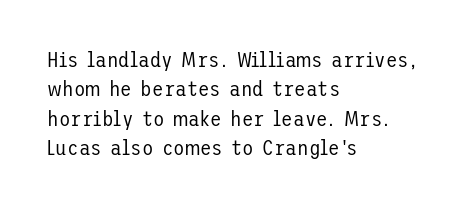
{"italic": "no", "bold": "no", "underline": "no", "align": "left", "line_spacing": "normal", "line_spacing_ratio": 1.4, "letter_spacing": "normal", "letter_spacing_em": 0.0, "glyph_px": 21}
